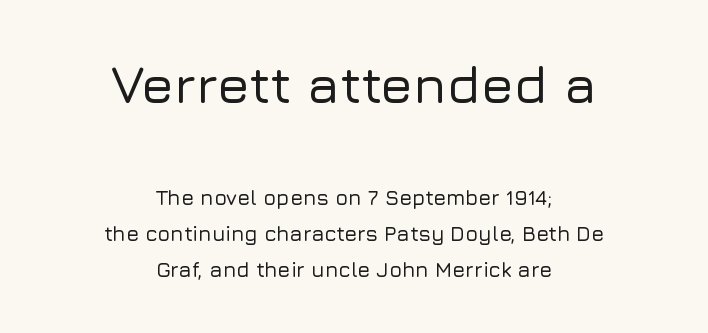
The image shows 53 px sans-serif type, upright; set centered, line spacing 1.71x, normal letter spacing, not underlined; the first (top) block is 2.52x larger; low stroke contrast and a medium x-height.
